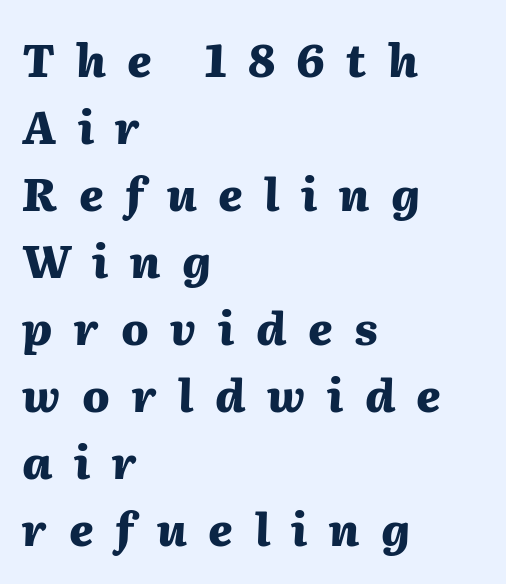
Q: Is the text bold? A: Yes.
Q: Is the text italic (slanted)? A: Yes, it leans right by about 2 degrees.
Q: Is the text underlined? A: No.
Q: How is the paragraph aligned? A: Left-aligned.
Q: Is the spacing between letters normal or unusually wide? A: Unusually wide.
Q: Is the spacing between lines tight, normal or loose? A: Normal.
Q: Width (condensed, normal, or wide)? A: Normal.
Q: Stroke contrast? A: Medium.
Q: x-height? A: Medium.
Q: Monospaced? A: No.
